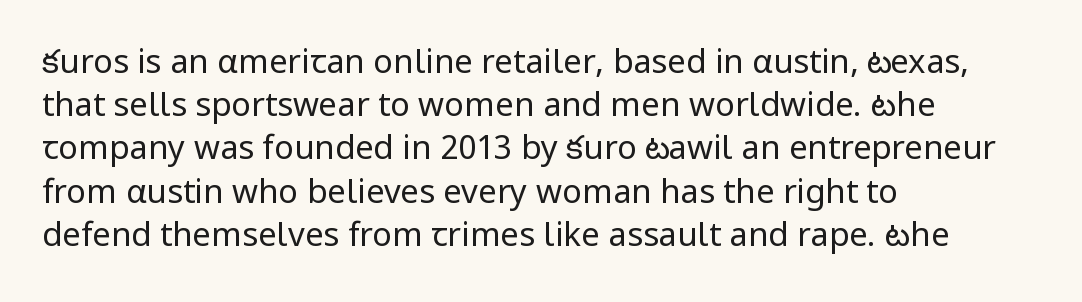
Q: Is the text bold? A: No.
Q: Is the text italic (slanted)? A: No, it is upright.
Q: Is the typeface a serif or a sans-serif typeface? A: Sans-serif.
Q: Is the text underlined? A: No.
Q: How is the paragraph aligned? A: Left-aligned.
Q: Is the spacing between letters normal or unusually wide? A: Normal.
Q: Is the spacing between lines tight, normal or loose? A: Normal.
Q: Width (condensed, normal, or wide)? A: Normal.
Q: Stroke contrast? A: Low.
Q: x-height? A: Medium.
Q: Monospaced? A: No.
